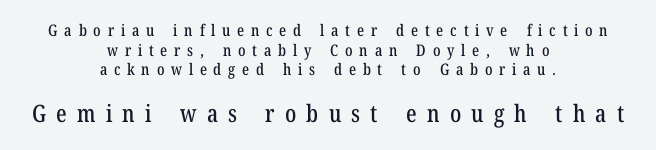
{"italic": "no", "underline": "no", "align": "center", "line_spacing_ratio": 1.22, "letter_spacing": "wide", "letter_spacing_em": 0.42, "larger_block": "second", "size_ratio": 1.5, "glyph_px": 24}
